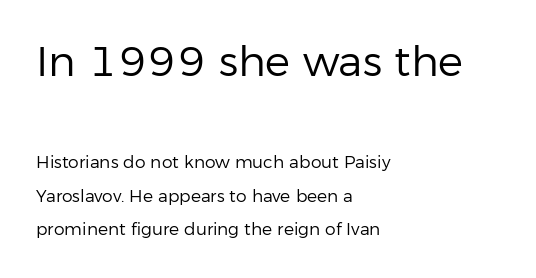
Students, note that the glyphs here touch the page at normal intervals. Spacing verdict: proportional, widths tailored to each character. Reading top to bottom, the characters get smaller at the block break. Upright lettering throughout. Alignment: flush left. These lines stand farther apart than default settings would place them.
